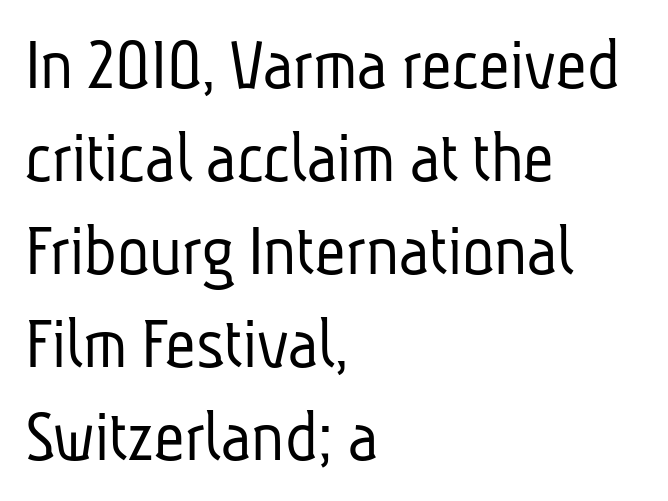
The image shows 75 px light, condensed sans-serif type; set left-aligned, line spacing 1.24x, normal letter spacing, not underlined; low stroke contrast and a medium x-height.
